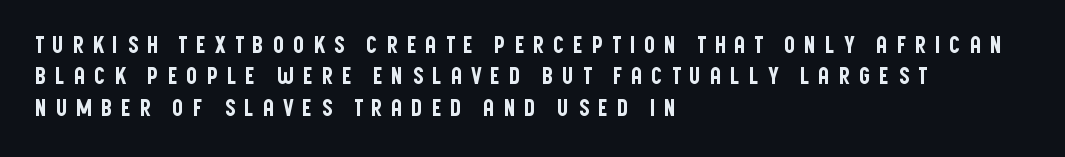
{"italic": "no", "underline": "no", "align": "left", "line_spacing": "normal", "line_spacing_ratio": 1.36, "letter_spacing": "wide", "letter_spacing_em": 0.35, "glyph_px": 23}
